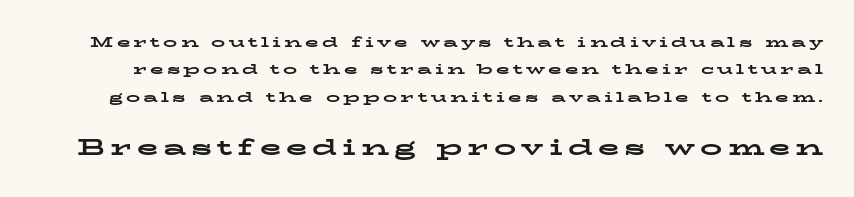
{"italic": "no", "bold": "yes", "underline": "no", "line_spacing": "loose", "line_spacing_ratio": 1.95, "letter_spacing": "wide", "letter_spacing_em": 0.23, "larger_block": "second", "size_ratio": 1.57, "glyph_px": 22}
